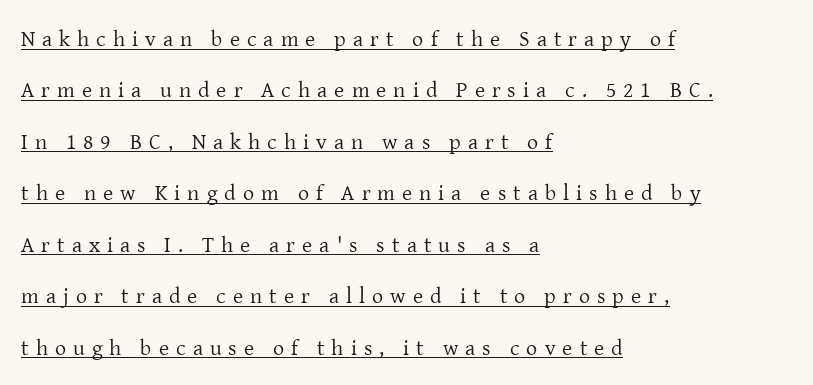
{"italic": "no", "bold": "no", "underline": "yes", "align": "left", "line_spacing": "loose", "line_spacing_ratio": 2.34, "letter_spacing": "wide", "letter_spacing_em": 0.32, "glyph_px": 22}
